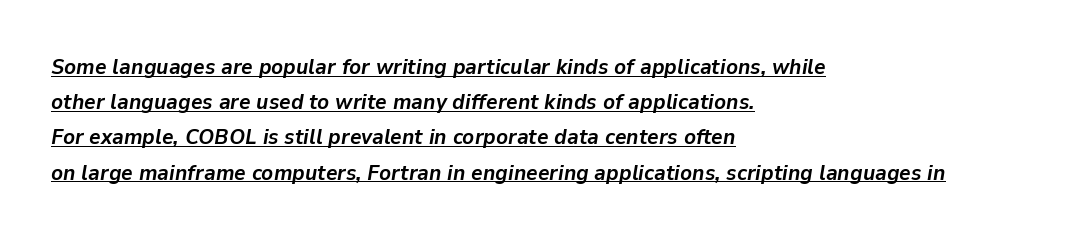
The image shows 22 px bold type, italic (leaning right); set left-aligned, normal line spacing (1.6x), normal letter spacing, underlined.
